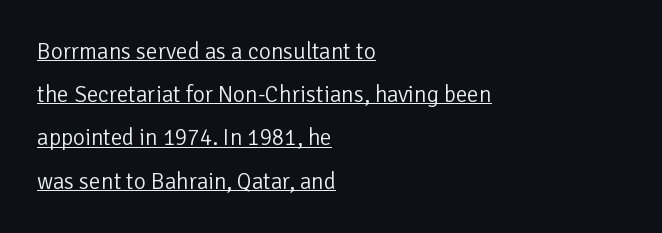
The image shows 23 px text type, upright; set left-aligned, line spacing 1.88x, normal letter spacing, underlined.
